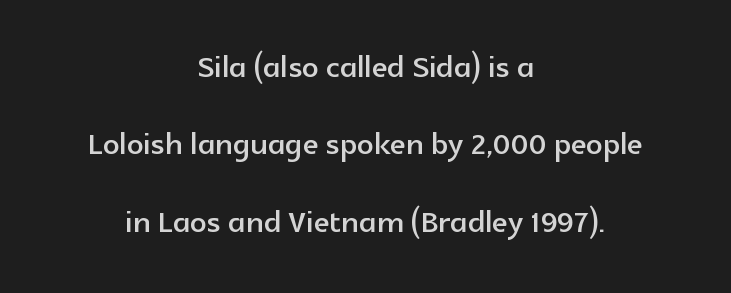
Q: Is the text italic (slanted)? A: No, it is upright.
Q: Is the typeface a serif or a sans-serif typeface? A: Sans-serif.
Q: Is the text underlined? A: No.
Q: How is the paragraph aligned? A: Centered.
Q: Is the spacing between letters normal or unusually wide? A: Normal.
Q: Width (condensed, normal, or wide)? A: Normal.
Q: x-height? A: Medium.
Q: Monospaced? A: No.
